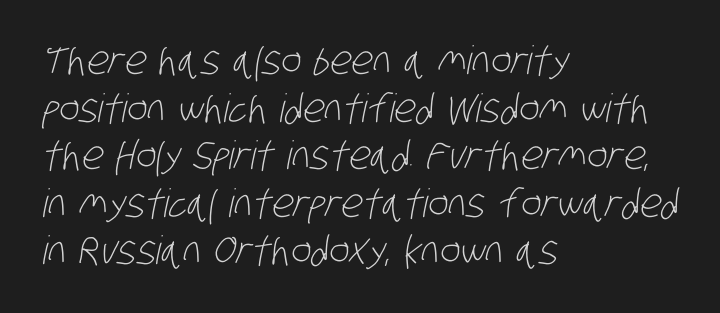
Q: Is the text bold? A: No.
Q: Is the typeface a serif or a sans-serif typeface? A: Sans-serif.
Q: Is the text underlined? A: No.
Q: How is the paragraph aligned? A: Left-aligned.
Q: Is the spacing between letters normal or unusually wide? A: Normal.
Q: Width (condensed, normal, or wide)? A: Condensed.
Q: Stroke contrast? A: Low.
Q: x-height? A: Large.
Q: Monospaced? A: No.
